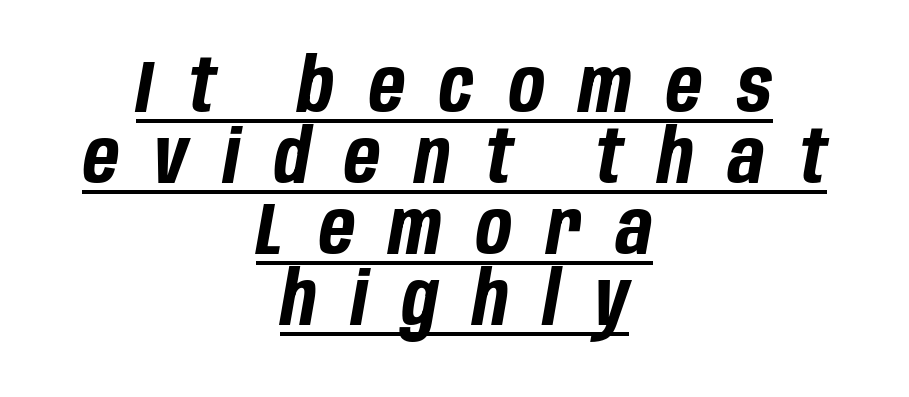
The specimen reads as italic at a glance. This sample has the flowing, uneven cadence of proportional lettering. The line-height multiplier appears low, near solid setting. Weight: bold. Centered paragraph, ragged on both sides.
